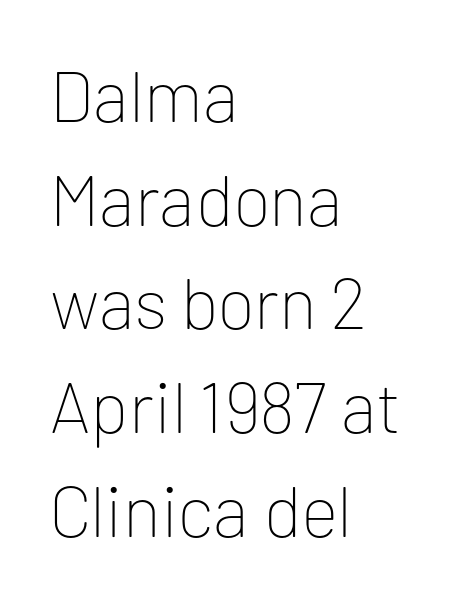
Q: Is the text bold? A: No.
Q: Is the text italic (slanted)? A: No, it is upright.
Q: Is the typeface a serif or a sans-serif typeface? A: Sans-serif.
Q: Is the text underlined? A: No.
Q: How is the paragraph aligned? A: Left-aligned.
Q: Is the spacing between letters normal or unusually wide? A: Normal.
Q: Is the spacing between lines tight, normal or loose? A: Normal.
Q: Width (condensed, normal, or wide)? A: Normal.
Q: Stroke contrast? A: Low.
Q: x-height? A: Medium.
Q: Monospaced? A: No.
